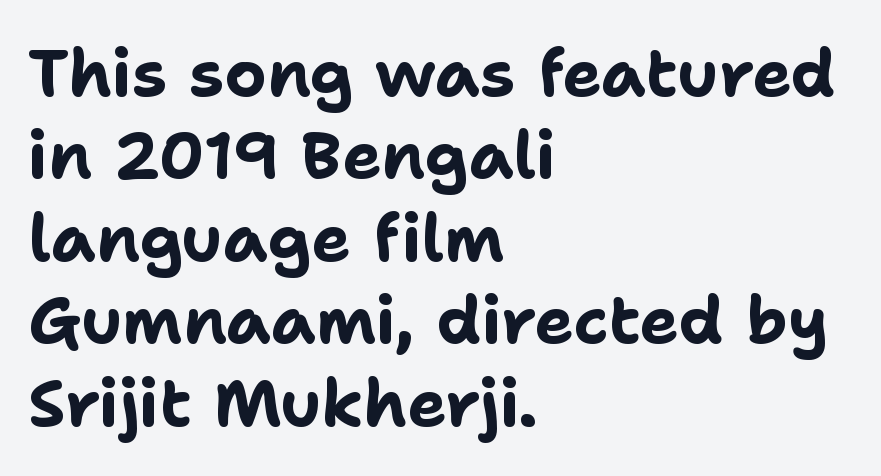
{"serif": "no", "italic": "no", "bold": "yes", "weight": "bold", "width": "normal", "stroke_contrast": "low", "x_height": "medium", "monospaced": "no", "underline": "no", "align": "left", "line_spacing": "normal", "line_spacing_ratio": 1.25, "letter_spacing": "normal", "letter_spacing_em": 0.0, "glyph_px": 66}
